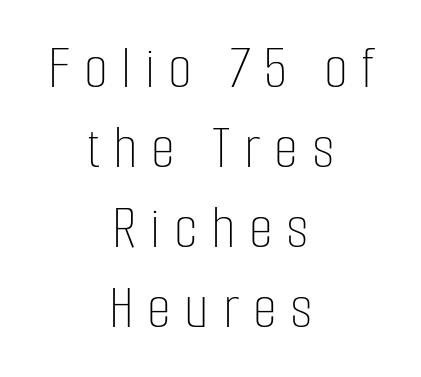
Display-style spreading of the glyphs; the letterfit is very open. Letters rest on an invisible, unmarked baseline. The passage shown stacks its lines at a standard gap. You could not count columns in this text — the font is proportionally spaced. Horizontal alignment here is central, giving a formal, balanced look. On a weight scale, this lands at 450 or below.
